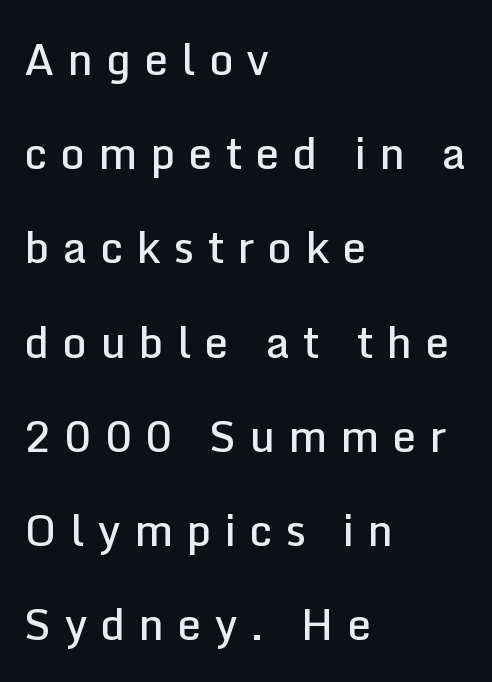
The image shows 43 px semibold sans-serif type, upright; set left-aligned, loose line spacing (2.19x), unusually wide letter spacing (+0.3 em), not underlined; low stroke contrast and a medium x-height.
